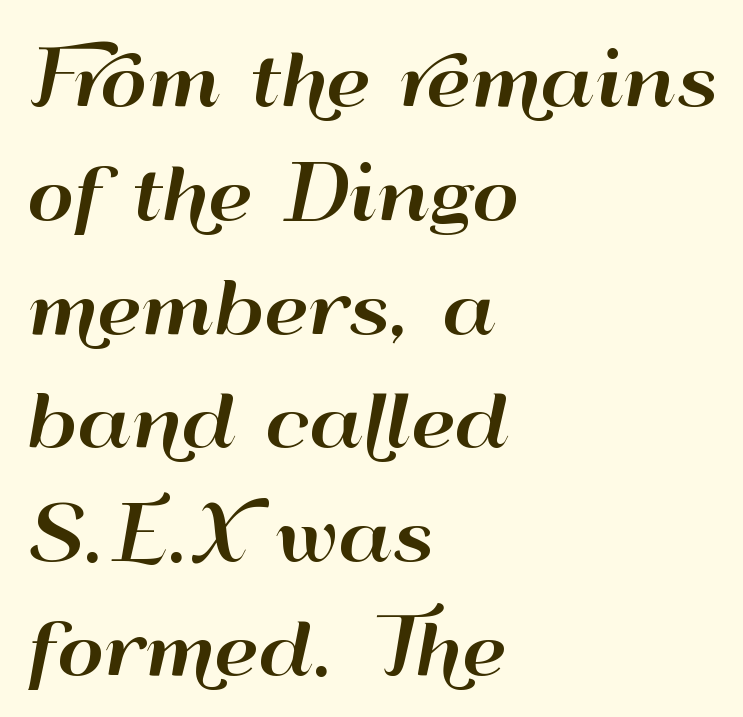
The image shows 72 px wide sans-serif type; set left-aligned, normal line spacing (1.58x), normal letter spacing, not underlined; high stroke contrast and a small x-height.
